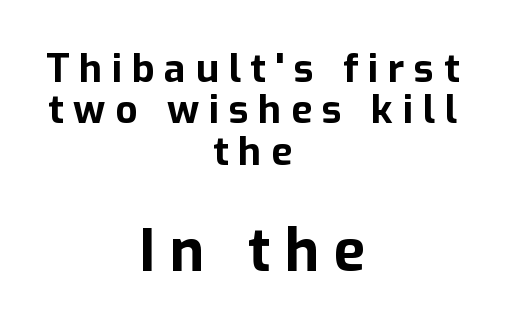
The image shows 58 px bold sans-serif type, upright; set centered, tight line spacing (1.06x), unusually wide letter spacing (+0.25 em), not underlined; the second (bottom) block is 1.49x larger; low stroke contrast and a medium x-height.
